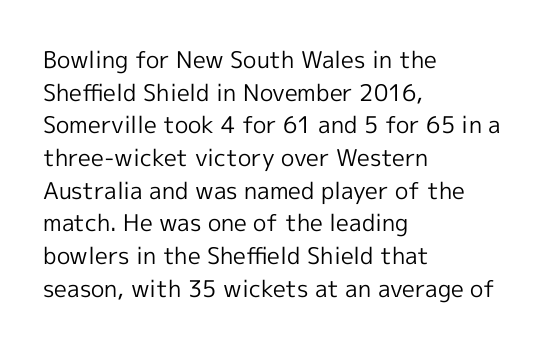
Characters follow at the spacing the type designer built in. The letterforms sit at book weight or below. Rendered with straight, roman letterforms. The rows are spaced the way most documents space them. The strip under each line holds only bare page.
